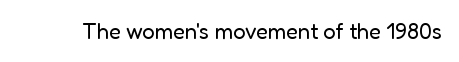
The image shows 22 px text type, upright; set normal letter spacing, not underlined.
